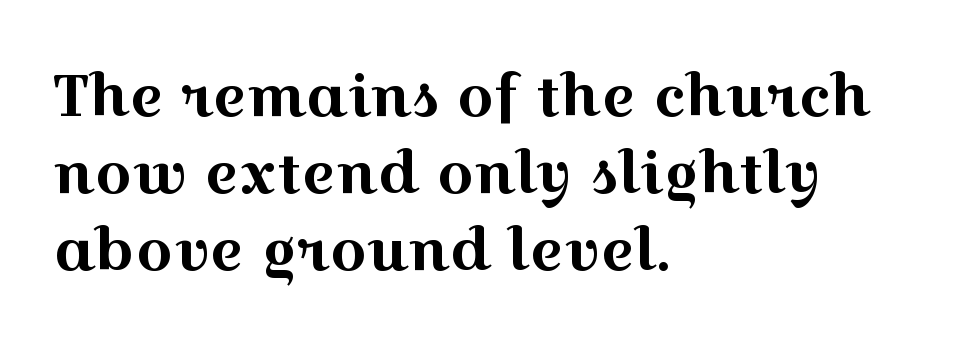
In terms of leading, this rendering sits right in the middle. The type is set solid horizontally, with unmodified tracking. Unlike italic type, these characters show no tilt at all. These lines are rendered in a variable-pitch font. The type family on display is of the serif kind.
